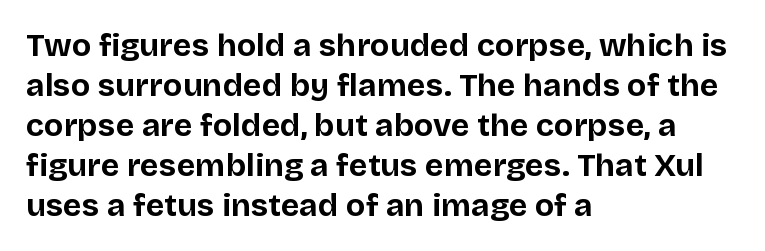
{"serif": "no", "italic": "no", "bold": "yes", "weight": "bold", "width": "normal", "stroke_contrast": "low", "x_height": "large", "monospaced": "no", "underline": "no", "align": "left", "line_spacing": "normal", "line_spacing_ratio": 1.25, "letter_spacing": "normal", "letter_spacing_em": 0.0, "glyph_px": 32}
